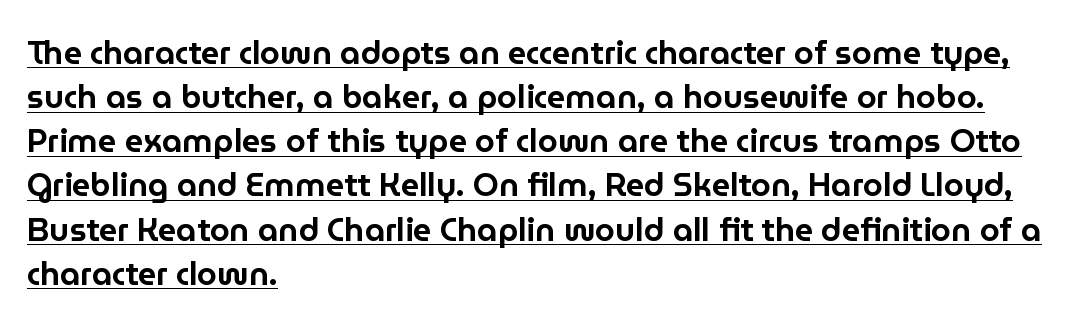
These lines were composed using upright roman letters. Summary of vertical rhythm: regular, with standard interline spacing. The string is rendered with underlining switched on. Each letter keeps its own natural width here, so spacing adapts to shape. Regarding serifs, this sample does without them. Short and long lines alike share a common starting point at left.
